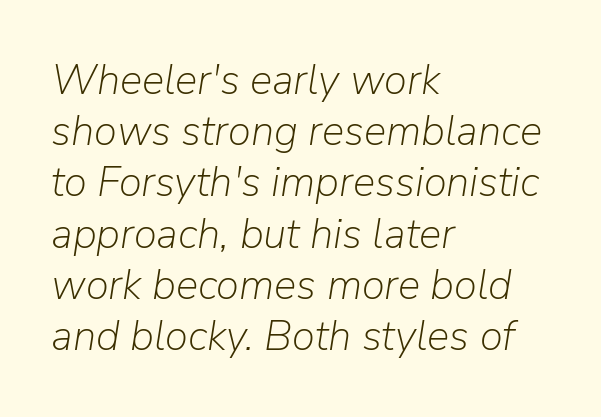
The image shows 42 px light type, italic (leaning right); set left-aligned, line spacing 1.22x, normal letter spacing, not underlined; low stroke contrast and a medium x-height.
